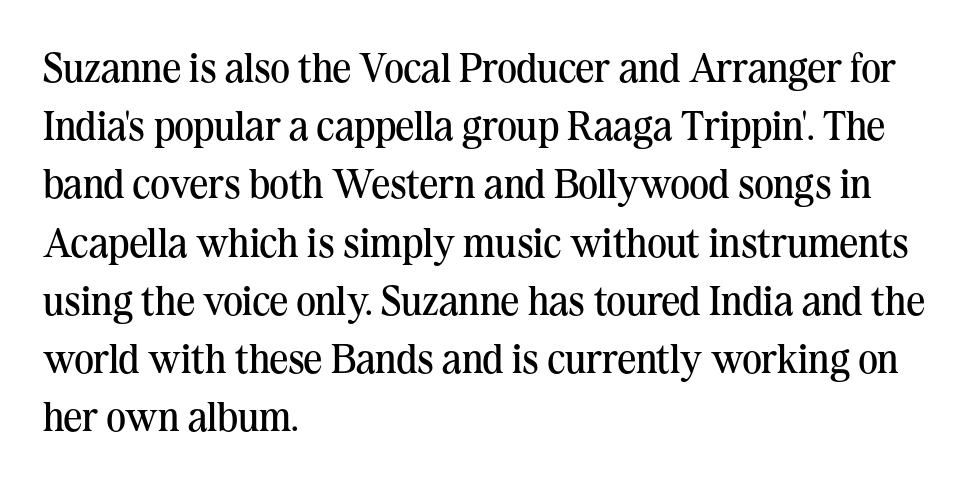
{"serif": "yes", "italic": "no", "bold": "no", "weight": "regular", "width": "normal", "stroke_contrast": "medium", "x_height": "medium", "monospaced": "no", "underline": "no", "align": "left", "line_spacing": "normal", "line_spacing_ratio": 1.42, "letter_spacing": "normal", "letter_spacing_em": 0.0, "glyph_px": 41}
